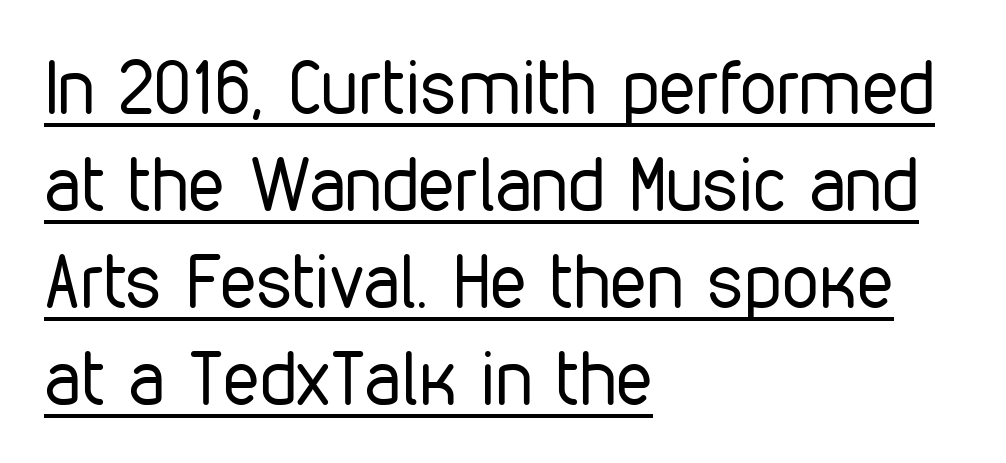
Q: Is the text bold? A: No.
Q: Is the text italic (slanted)? A: No, it is upright.
Q: Is the typeface a serif or a sans-serif typeface? A: Sans-serif.
Q: Is the text underlined? A: Yes.
Q: How is the paragraph aligned? A: Left-aligned.
Q: Is the spacing between letters normal or unusually wide? A: Normal.
Q: Is the spacing between lines tight, normal or loose? A: Normal.
Q: Width (condensed, normal, or wide)? A: Condensed.
Q: Stroke contrast? A: Low.
Q: x-height? A: Medium.
Q: Monospaced? A: No.
